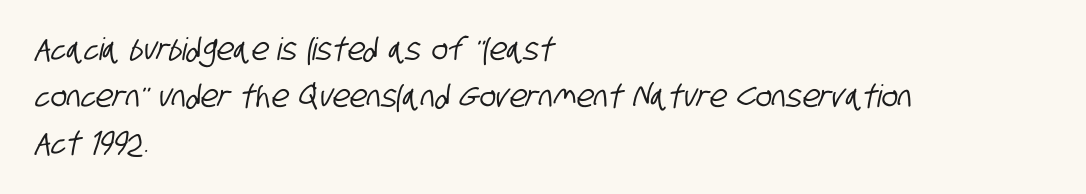
{"serif": "no", "width": "condensed", "stroke_contrast": "low", "x_height": "large", "monospaced": "no", "underline": "no", "align": "left", "line_spacing": "normal", "line_spacing_ratio": 1.51, "letter_spacing": "normal", "letter_spacing_em": 0.0, "glyph_px": 31}
